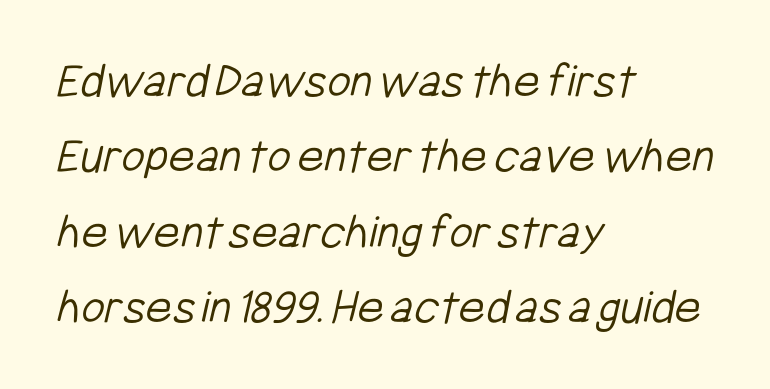
The image shows 51 px light, condensed sans-serif type; set left-aligned, normal line spacing (1.48x), normal letter spacing, not underlined; low stroke contrast and a medium x-height.
